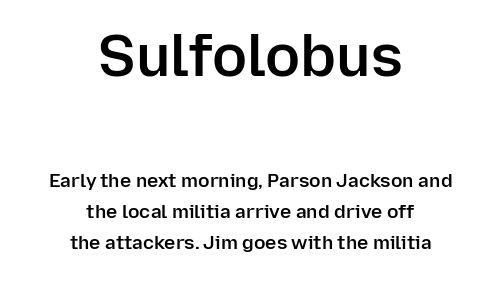
The image shows 58 px semibold sans-serif type, upright; set centered, normal line spacing (1.64x), normal letter spacing, not underlined; the first (top) block is 3.05x larger; low stroke contrast and a medium x-height.
